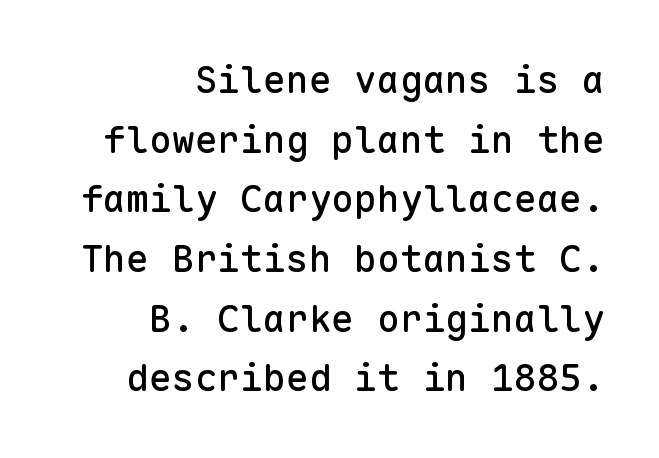
The image shows 38 px sans-serif type, upright, monospaced; set right-aligned, normal line spacing (1.57x), normal letter spacing, not underlined; low stroke contrast and a medium x-height.
